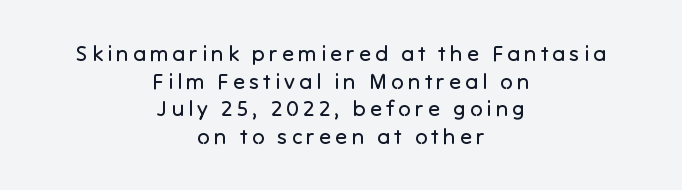
Q: Is the text bold? A: No.
Q: Is the text italic (slanted)? A: No, it is upright.
Q: Is the text underlined? A: No.
Q: How is the paragraph aligned? A: Centered.
Q: Is the spacing between lines tight, normal or loose? A: Normal.
